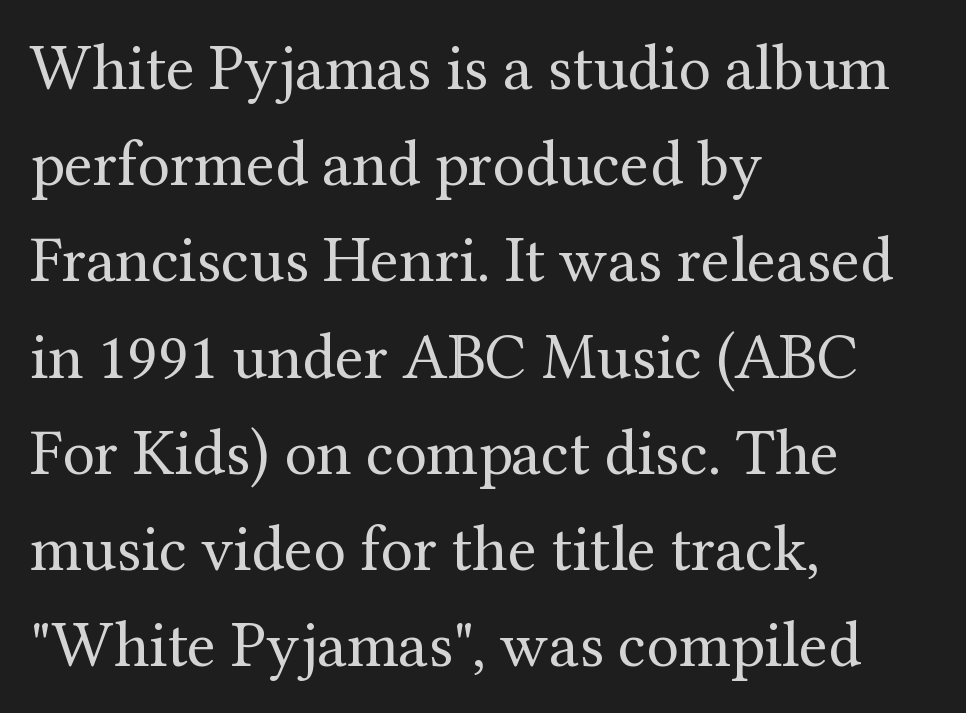
The image shows 65 px regular-weight serif type, upright; set left-aligned, normal line spacing (1.48x), normal letter spacing, not underlined; medium stroke contrast and a medium x-height.
